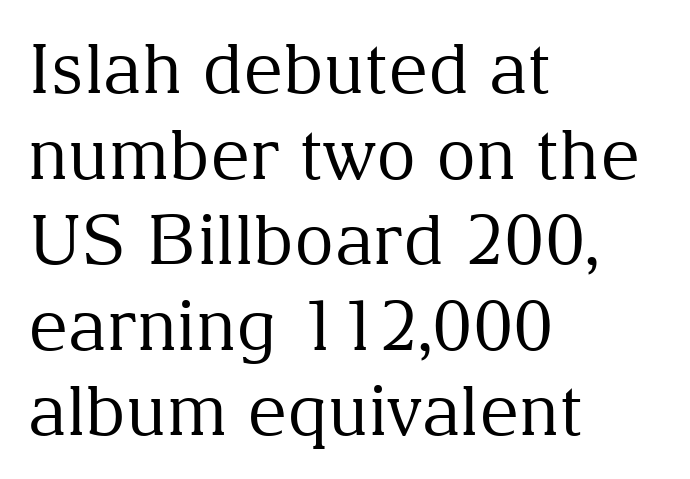
In terms of letterform style, serifs are clearly present. Each stroke keeps to a modest, everyday thickness or less. A classic flush-left, rag-right setting is used for this passage. Between one letter and the next there's only the usual sliver of space. Only glyphs here, with clear space below each row.
